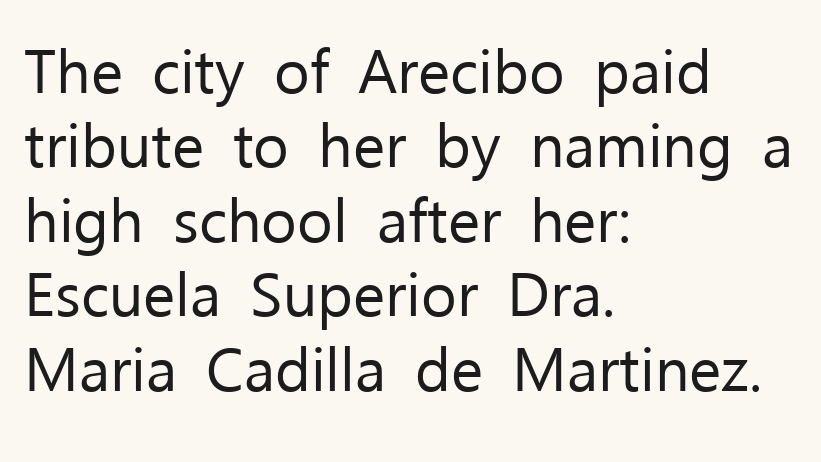
The image shows 61 px regular-weight sans-serif type, upright; set left-aligned, line spacing 1.22x, normal letter spacing, not underlined; low stroke contrast and a medium x-height.
